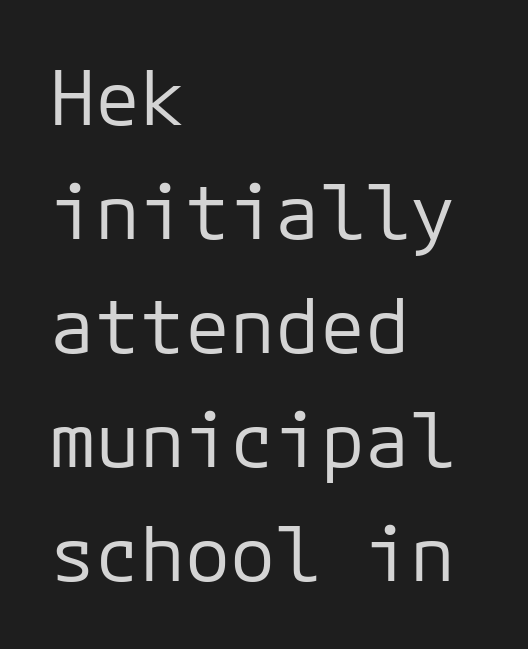
The image shows 75 px regular-weight sans-serif type, upright, monospaced; set left-aligned, normal line spacing (1.52x), normal letter spacing, not underlined; low stroke contrast and a medium x-height.
